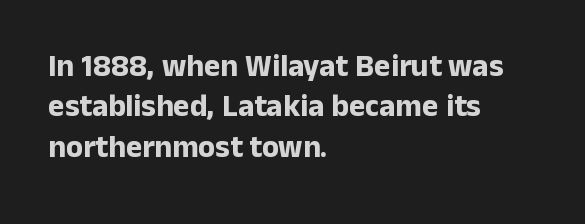
The image shows 31 px bold sans-serif type, upright; set left-aligned, normal line spacing (1.3x), normal letter spacing, not underlined; low stroke contrast and a medium x-height.
